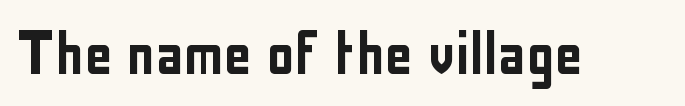
Q: Is the text italic (slanted)? A: No, it is upright.
Q: Is the typeface a serif or a sans-serif typeface? A: Sans-serif.
Q: Is the text underlined? A: No.
Q: Is the spacing between letters normal or unusually wide? A: Normal.
Q: Width (condensed, normal, or wide)? A: Condensed.
Q: Stroke contrast? A: Low.
Q: x-height? A: Medium.
Q: Monospaced? A: No.
